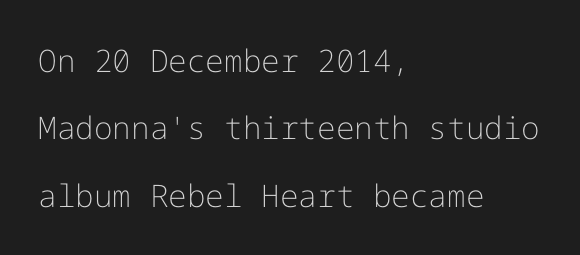
The image shows 31 px light sans-serif type, upright; set left-aligned, loose line spacing (2.17x), normal letter spacing, not underlined; low stroke contrast and a medium x-height.
